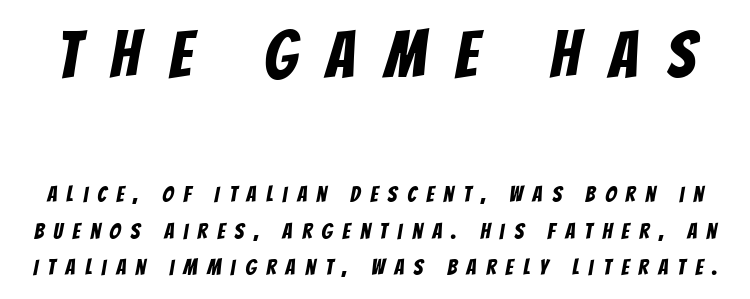
Nope, no serifs anywhere on these letters. Visually, the top section dominates because its glyphs are scaled up. The passage shown is not underscored anywhere. Interline gaps are of average width in this sample.
